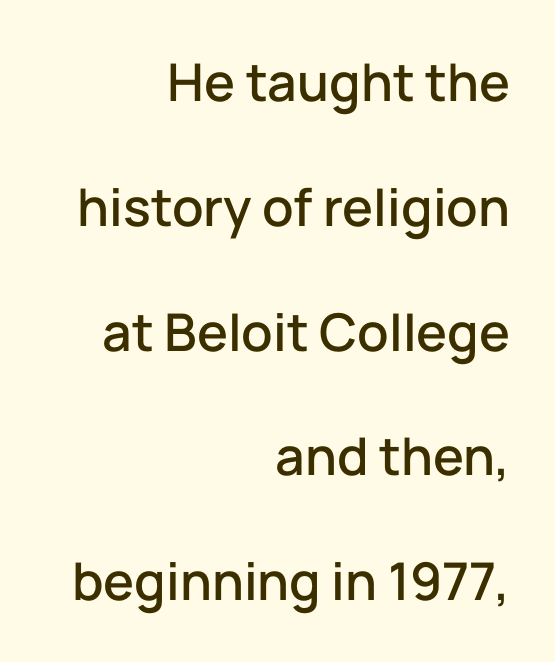
{"serif": "no", "italic": "no", "width": "normal", "stroke_contrast": "low", "x_height": "medium", "monospaced": "no", "underline": "no", "align": "right", "line_spacing": "loose", "line_spacing_ratio": 2.4, "letter_spacing": "normal", "letter_spacing_em": 0.0, "glyph_px": 52}
